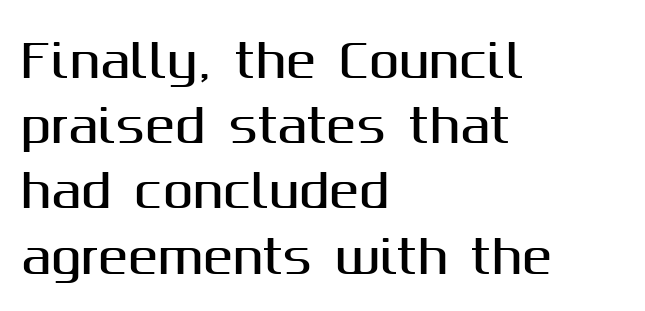
Q: Is the text italic (slanted)? A: No, it is upright.
Q: Is the typeface a serif or a sans-serif typeface? A: Sans-serif.
Q: Is the text underlined? A: No.
Q: How is the paragraph aligned? A: Left-aligned.
Q: Is the spacing between letters normal or unusually wide? A: Normal.
Q: Is the spacing between lines tight, normal or loose? A: Normal.
Q: Width (condensed, normal, or wide)? A: Normal.
Q: Stroke contrast? A: Medium.
Q: x-height? A: Medium.
Q: Monospaced? A: No.
